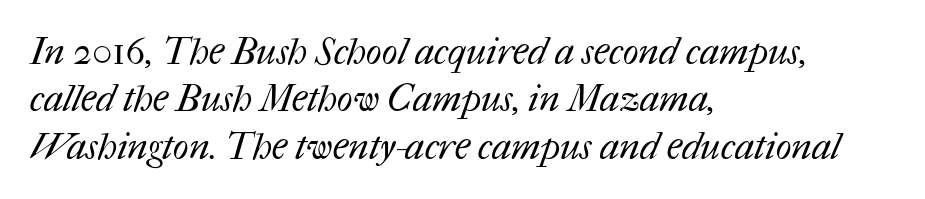
{"bold": "no", "weight": "regular", "width": "normal", "stroke_contrast": "medium", "x_height": "medium", "monospaced": "no", "underline": "no", "align": "left", "line_spacing": "normal", "line_spacing_ratio": 1.28, "letter_spacing": "normal", "letter_spacing_em": 0.0, "glyph_px": 37}
